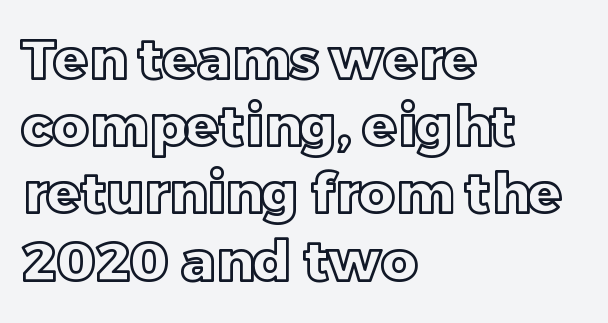
{"italic": "no", "width": "normal", "x_height": "large", "monospaced": "no", "underline": "no", "align": "left", "line_spacing_ratio": 1.2, "letter_spacing": "normal", "letter_spacing_em": 0.0, "glyph_px": 56}
